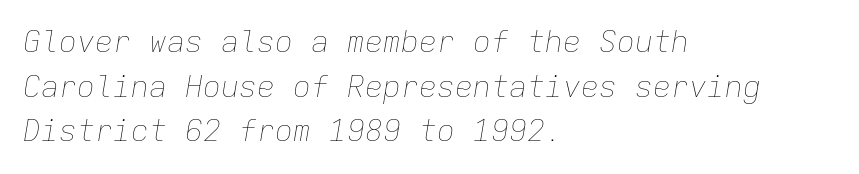
The image shows 30 px thin type, italic (leaning right), monospaced; set left-aligned, normal line spacing (1.49x), normal letter spacing, not underlined; low stroke contrast and a medium x-height.
